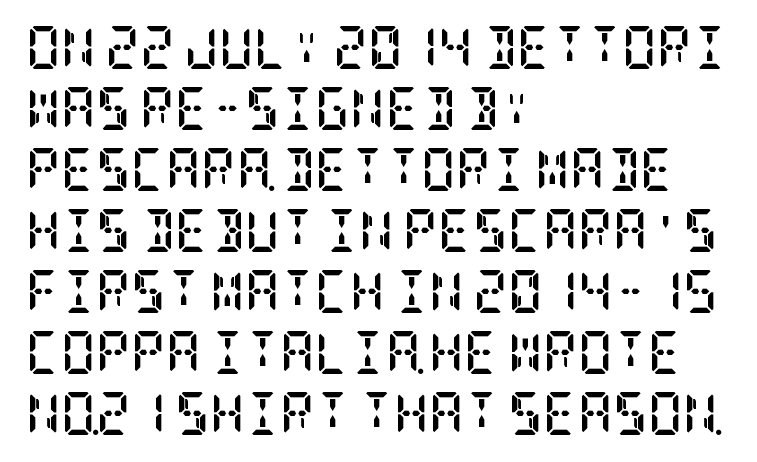
{"serif": "yes", "italic": "no", "bold": "yes", "weight": "semibold", "width": "condensed", "stroke_contrast": "low", "x_height": "large", "underline": "no", "align": "left", "line_spacing": "normal", "line_spacing_ratio": 1.42, "letter_spacing": "normal", "letter_spacing_em": 0.0, "glyph_px": 43}
